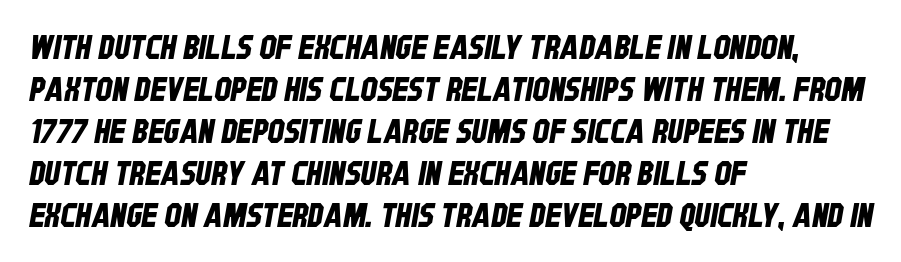
Q: Is the typeface a serif or a sans-serif typeface? A: Sans-serif.
Q: Is the text underlined? A: No.
Q: How is the paragraph aligned? A: Left-aligned.
Q: Is the spacing between letters normal or unusually wide? A: Normal.
Q: Is the spacing between lines tight, normal or loose? A: Normal.
Q: Width (condensed, normal, or wide)? A: Condensed.
Q: Stroke contrast? A: Low.
Q: x-height? A: Large.
Q: Monospaced? A: No.
